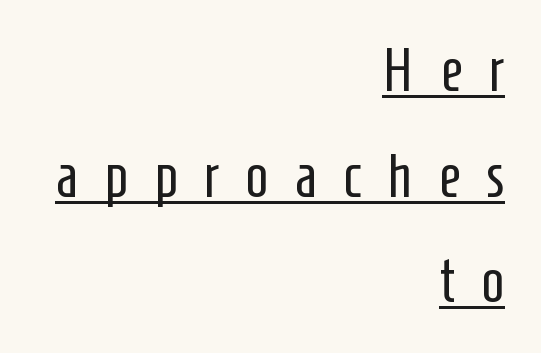
The image shows 60 px regular-weight, condensed sans-serif type, upright; set right-aligned, line spacing 1.76x, unusually wide letter spacing (+0.44 em), underlined; low stroke contrast and a medium x-height.
